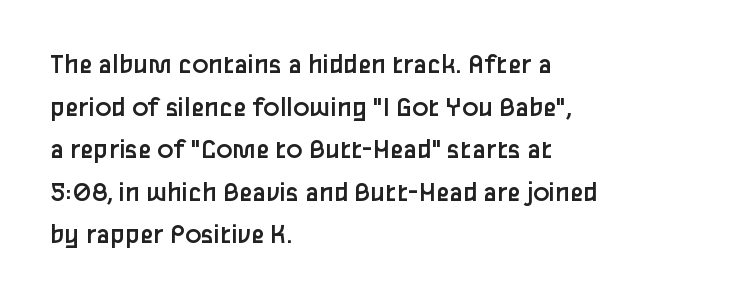
Q: Is the text bold? A: No.
Q: Is the text italic (slanted)? A: No, it is upright.
Q: Is the typeface a serif or a sans-serif typeface? A: Sans-serif.
Q: Is the text underlined? A: No.
Q: How is the paragraph aligned? A: Left-aligned.
Q: Is the spacing between letters normal or unusually wide? A: Normal.
Q: Is the spacing between lines tight, normal or loose? A: Normal.
Q: Width (condensed, normal, or wide)? A: Normal.
Q: Stroke contrast? A: Low.
Q: x-height? A: Medium.
Q: Monospaced? A: No.
